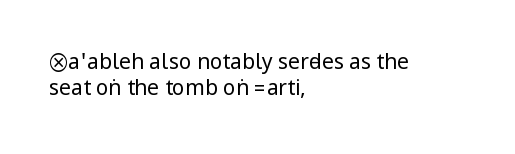
The rendering uses a moderate line-height, typical for paragraphs. Only glyphs here, with clear space below each row. The passage is arranged the way most books set body copy — flush left. Spacing between characters is what you'd get straight out of the box.
